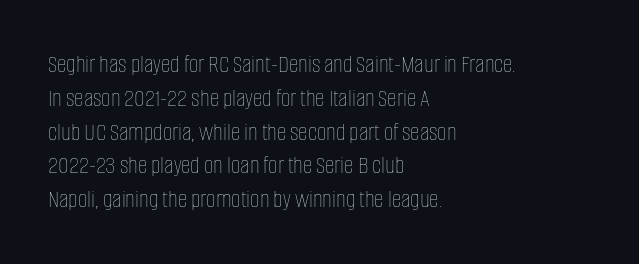
The image shows 26 px text type, upright; set left-aligned, normal line spacing (1.3x), normal letter spacing, not underlined.
